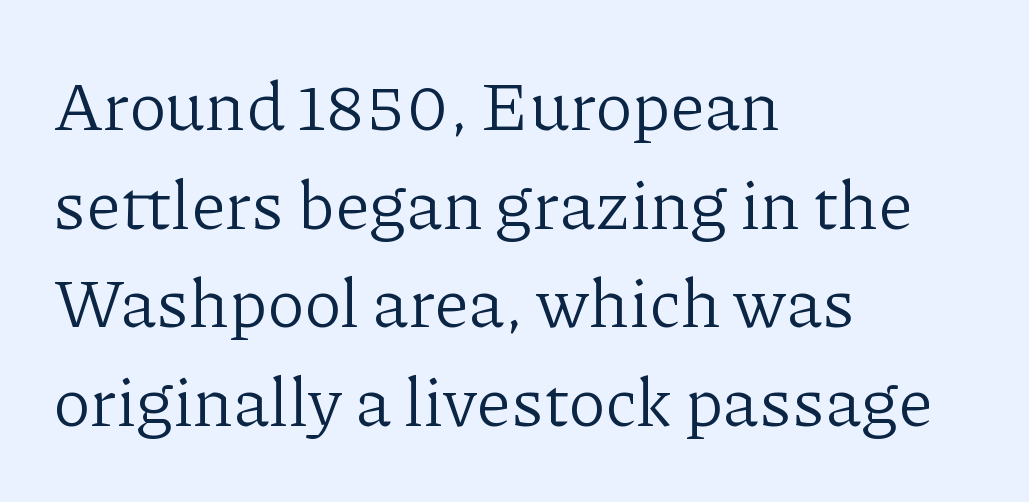
{"serif": "yes", "italic": "no", "bold": "no", "weight": "light", "width": "normal", "stroke_contrast": "low", "x_height": "medium", "monospaced": "no", "underline": "no", "align": "left", "line_spacing": "normal", "line_spacing_ratio": 1.43, "letter_spacing": "normal", "letter_spacing_em": 0.0, "glyph_px": 69}
